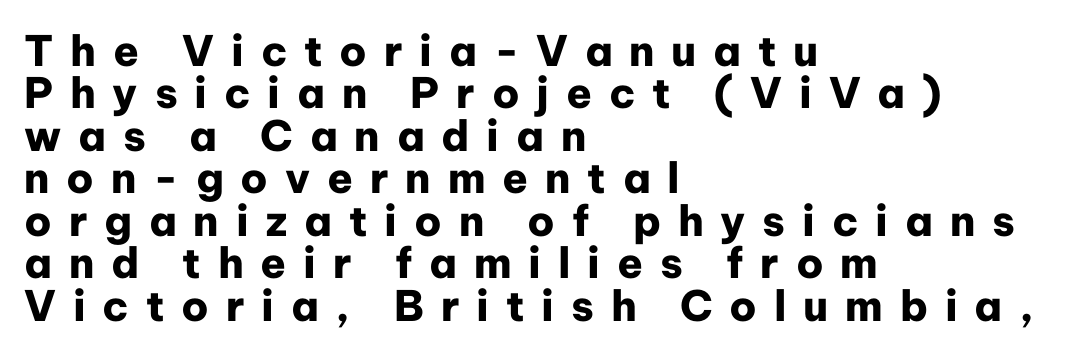
{"serif": "no", "italic": "no", "bold": "yes", "weight": "heavy", "width": "normal", "stroke_contrast": "low", "x_height": "medium", "monospaced": "no", "underline": "no", "align": "left", "line_spacing": "tight", "line_spacing_ratio": 1.01, "letter_spacing": "wide", "letter_spacing_em": 0.4, "glyph_px": 42}
